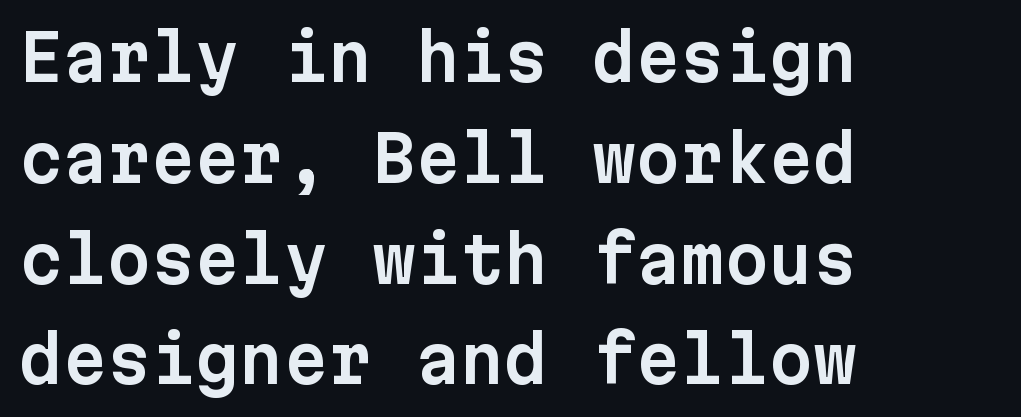
{"serif": "no", "italic": "no", "width": "normal", "stroke_contrast": "low", "x_height": "medium", "monospaced": "yes", "underline": "no", "align": "left", "line_spacing": "normal", "line_spacing_ratio": 1.6, "letter_spacing": "normal", "letter_spacing_em": 0.0, "glyph_px": 63}
